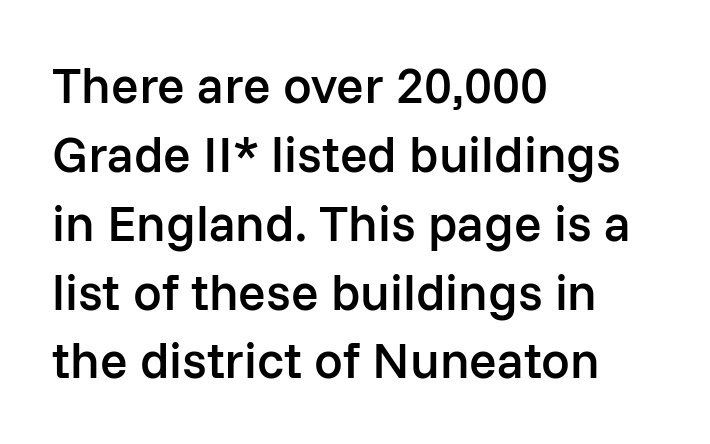
Q: Is the text bold? A: Semi-bold.
Q: Is the text italic (slanted)? A: No, it is upright.
Q: Is the typeface a serif or a sans-serif typeface? A: Sans-serif.
Q: Is the text underlined? A: No.
Q: How is the paragraph aligned? A: Left-aligned.
Q: Is the spacing between letters normal or unusually wide? A: Normal.
Q: Is the spacing between lines tight, normal or loose? A: Normal.
Q: Width (condensed, normal, or wide)? A: Normal.
Q: Stroke contrast? A: Low.
Q: x-height? A: Medium.
Q: Monospaced? A: No.
